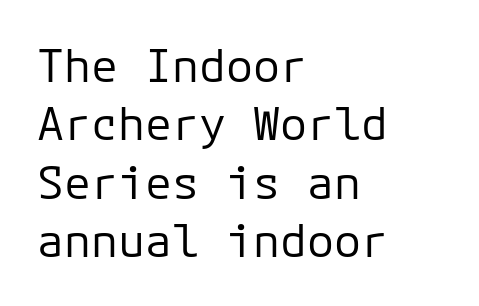
This sample has the even, mechanical cadence of fixed-width lettering. A student would call this left alignment; a typographer would say flush left, rag right. Are there feet on the stems? There aren't — it's a sans. Honestly, there is no underline to notice here at all. These lines were composed using upright roman letters. Glyph-to-glyph distance matches everyday printed text.
